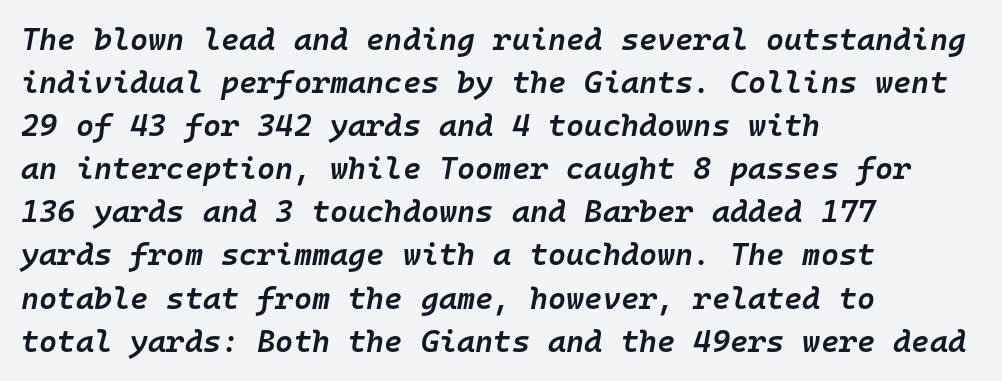
Caption: semibold face, moderately heavy strokes. The block of text has a typical density, with ordinary space between rows. Tall strokes in this sample are angled rather than plumb. The gap between lines stays unmarked.
